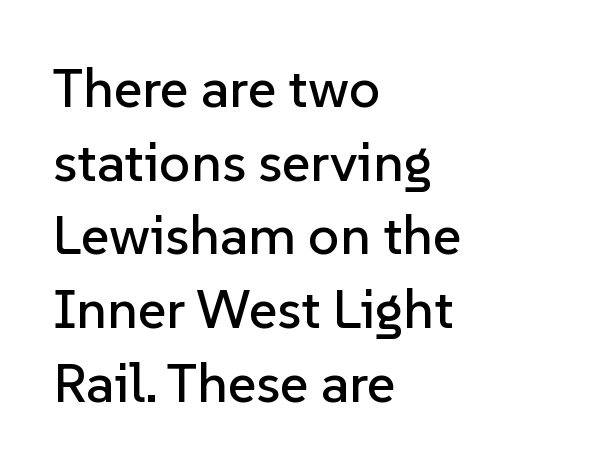
The image shows 55 px sans-serif type, upright; set left-aligned, normal line spacing (1.34x), normal letter spacing, not underlined; low stroke contrast and a medium x-height.
